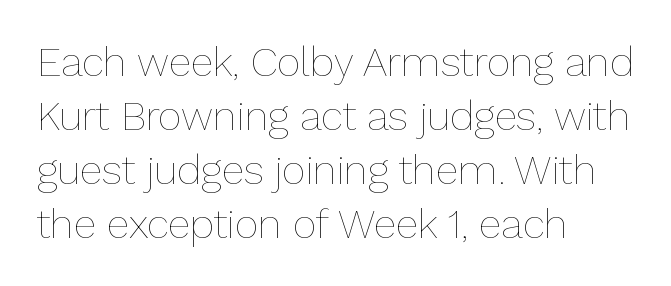
Q: Is the text bold? A: No.
Q: Is the text italic (slanted)? A: No, it is upright.
Q: Is the text underlined? A: No.
Q: How is the paragraph aligned? A: Left-aligned.
Q: Is the spacing between letters normal or unusually wide? A: Normal.
Q: Is the spacing between lines tight, normal or loose? A: Normal.
Q: Width (condensed, normal, or wide)? A: Normal.
Q: Stroke contrast? A: Low.
Q: x-height? A: Medium.
Q: Monospaced? A: No.
